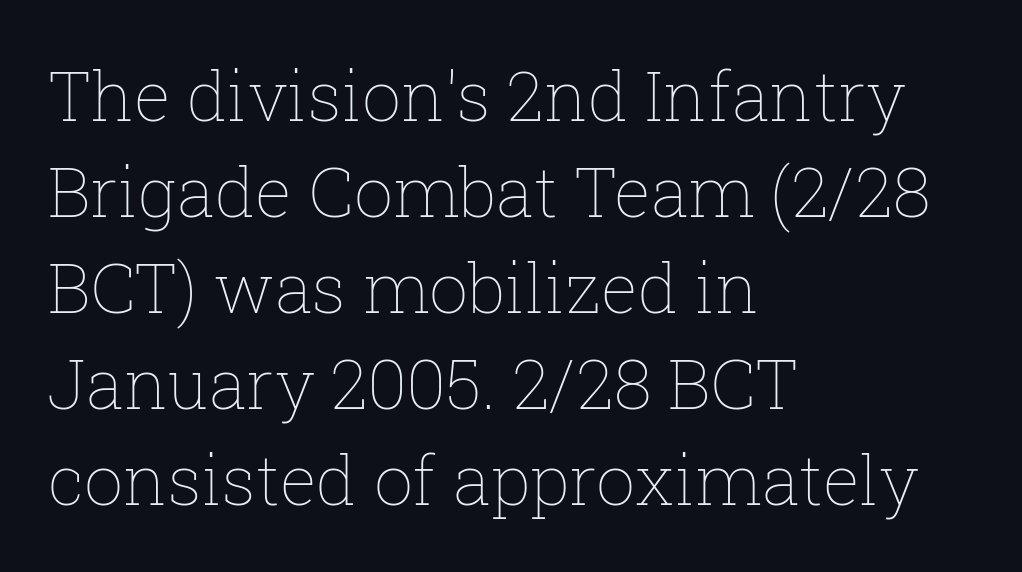
The image shows 69 px thin type, upright; set left-aligned, normal line spacing (1.39x), normal letter spacing, not underlined; low stroke contrast and a medium x-height.
